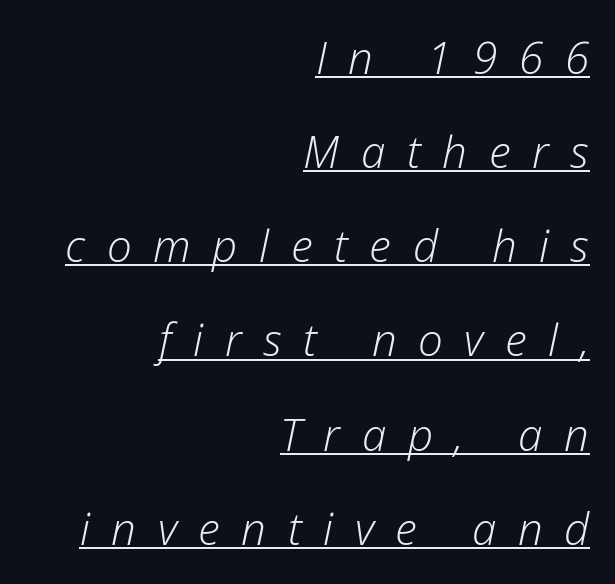
The image shows 44 px light type, italic (leaning right); set right-aligned, loose line spacing (2.14x), unusually wide letter spacing (+0.49 em), underlined; low stroke contrast and a medium x-height.
